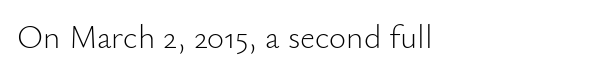
Q: Is the text bold? A: No.
Q: Is the text italic (slanted)? A: No, it is upright.
Q: Is the typeface a serif or a sans-serif typeface? A: Sans-serif.
Q: Is the text underlined? A: No.
Q: How is the paragraph aligned? A: Left-aligned.
Q: Is the spacing between letters normal or unusually wide? A: Normal.
Q: Width (condensed, normal, or wide)? A: Normal.
Q: Stroke contrast? A: Low.
Q: x-height? A: Small.
Q: Monospaced? A: No.
